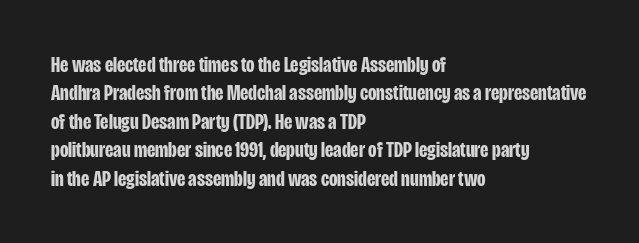
This is the regular roman posture of the typeface. The lines in this sample share a left origin and differ only in where they stop. Standard letterfit; no display-style spreading of the glyphs. Heavy-handed strokes throughout: this text is bold. The space directly below the letters is spotless.
